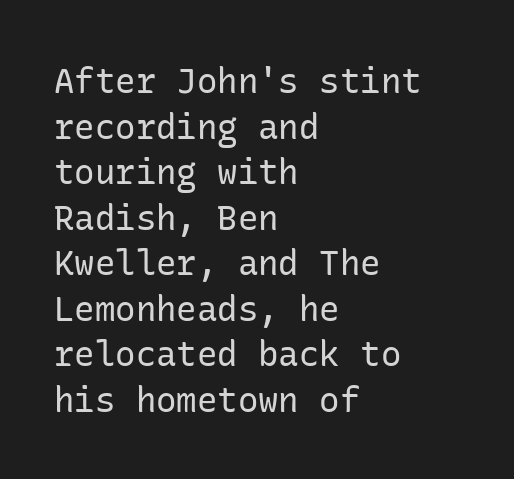
{"serif": "no", "italic": "no", "bold": "no", "weight": "regular", "width": "normal", "stroke_contrast": "low", "x_height": "medium", "underline": "no", "align": "left", "line_spacing": "normal", "line_spacing_ratio": 1.34, "letter_spacing": "normal", "letter_spacing_em": 0.0, "glyph_px": 34}
